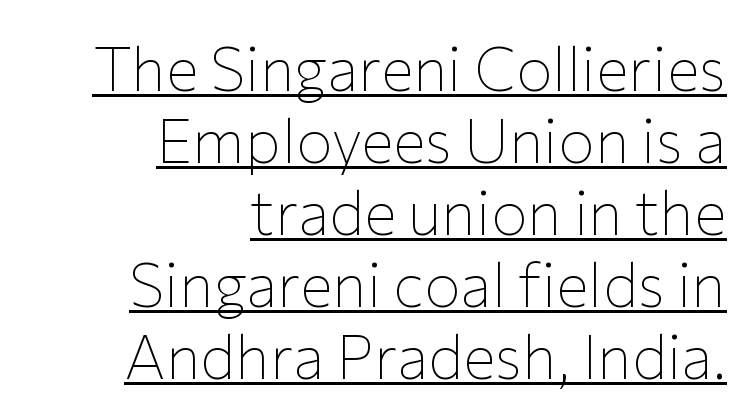
No letter is thick-stroked: the sample isn't bold. Posture: upright roman. Varying glyph widths throughout — classic text-font behaviour. Leftover space on each line is placed entirely before the opening word. In designer terms, the underline attribute is active on this setting.
